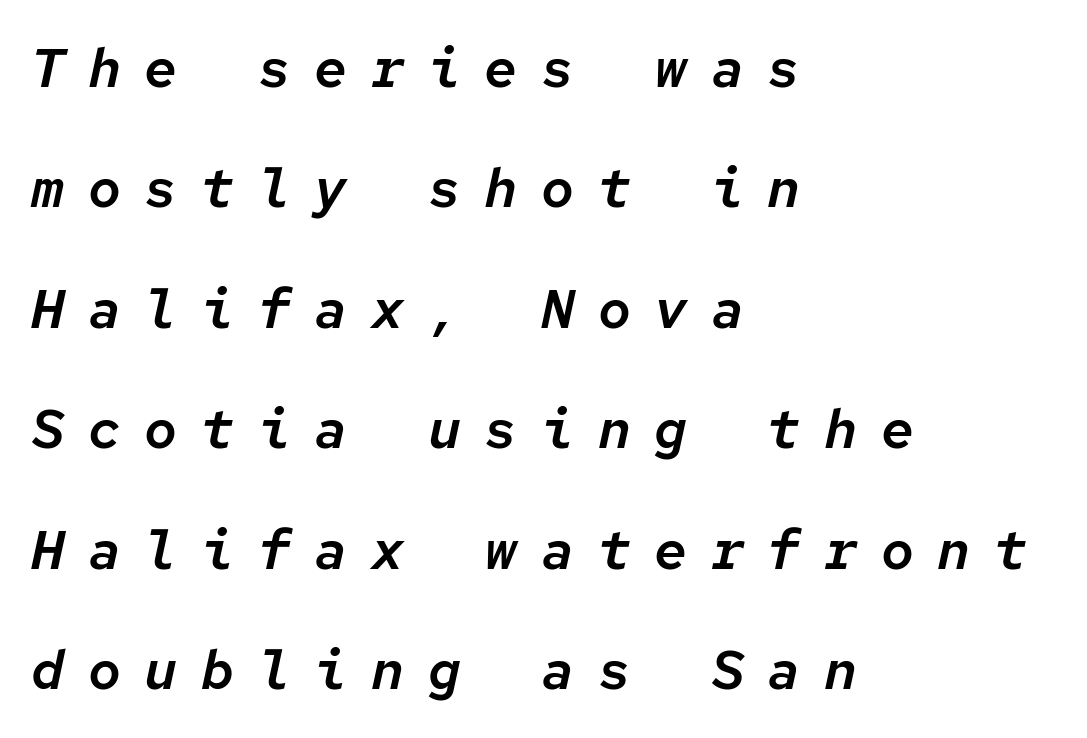
The image shows 55 px text type, italic (leaning right), monospaced; set left-aligned, loose line spacing (2.19x), unusually wide letter spacing (+0.43 em), not underlined; low stroke contrast and a medium x-height.
